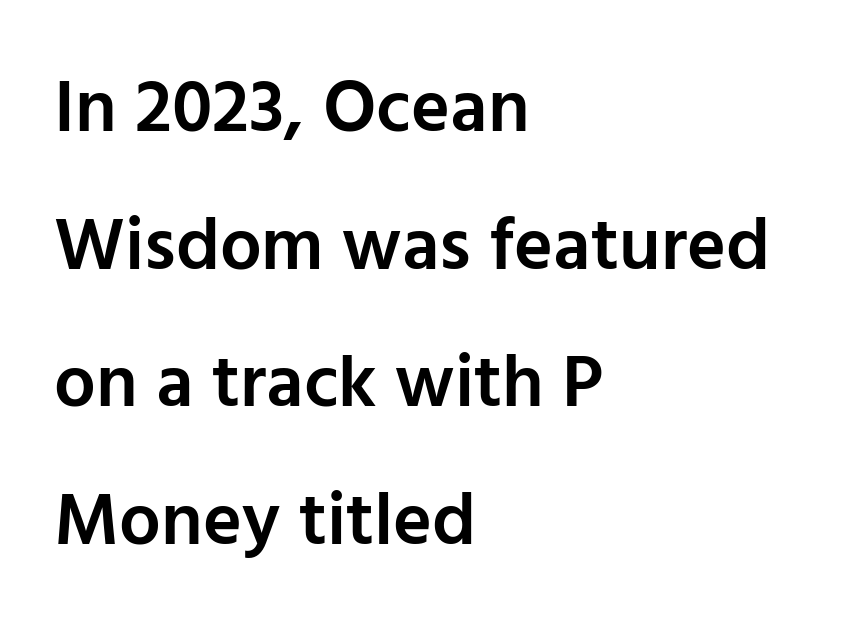
Q: Is the text bold? A: Semi-bold.
Q: Is the text italic (slanted)? A: No, it is upright.
Q: Is the typeface a serif or a sans-serif typeface? A: Sans-serif.
Q: Is the text underlined? A: No.
Q: How is the paragraph aligned? A: Left-aligned.
Q: Is the spacing between letters normal or unusually wide? A: Normal.
Q: Width (condensed, normal, or wide)? A: Normal.
Q: Stroke contrast? A: Low.
Q: x-height? A: Medium.
Q: Monospaced? A: No.
